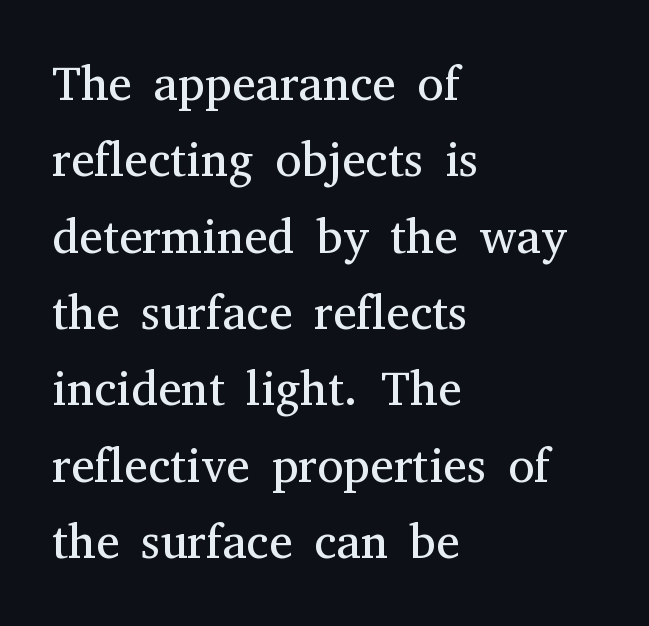
Compared with typical body copy, the letter spacing here is the same. The cut favours lightness, reaching ordinary text weight at its darkest. Horizontal bands of white between lines are of average thickness. Varying glyph widths throughout — classic text-font behaviour. Are there feet on the stems? There are — it's a serif. The foot of each line stays bare and open.
